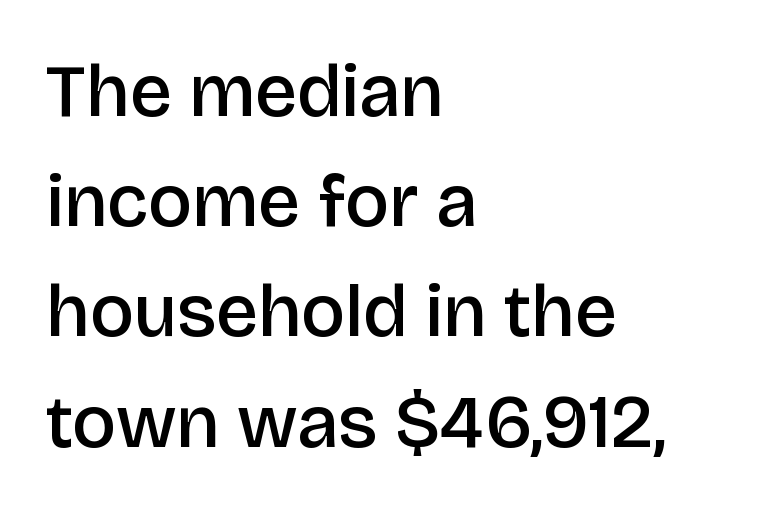
The letters carry no serifs — their stems end cleanly without finishing strokes. One-word summary of the alignment: left. Only glyphs here, with clear space below each row. These lines are rendered in a variable-pitch font. There is no visible air inserted between adjacent glyphs. If you drew a line through each stem, it would be perfectly vertical.
